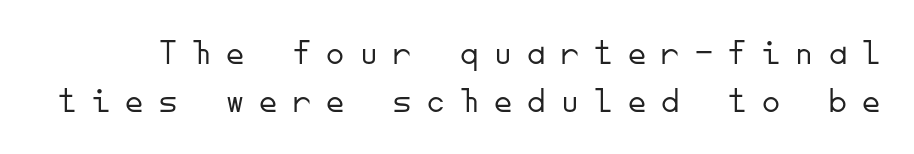
Q: Is the text bold? A: No.
Q: Is the text italic (slanted)? A: No, it is upright.
Q: Is the typeface a serif or a sans-serif typeface? A: Sans-serif.
Q: Is the text underlined? A: No.
Q: Is the spacing between letters normal or unusually wide? A: Unusually wide.
Q: Is the spacing between lines tight, normal or loose? A: Normal.
Q: Width (condensed, normal, or wide)? A: Normal.
Q: Stroke contrast? A: Low.
Q: x-height? A: Small.
Q: Monospaced? A: Yes.
